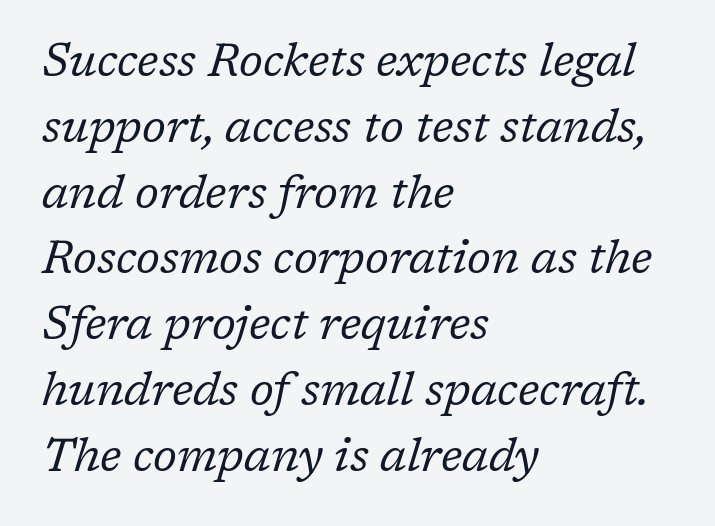
{"serif": "yes", "italic": "yes", "lean": "right", "slant_degrees": 17, "bold": "no", "weight": "regular", "width": "normal", "stroke_contrast": "low", "x_height": "medium", "monospaced": "no", "underline": "no", "align": "left", "line_spacing": "normal", "line_spacing_ratio": 1.43, "letter_spacing": "normal", "letter_spacing_em": 0.0, "glyph_px": 46}
